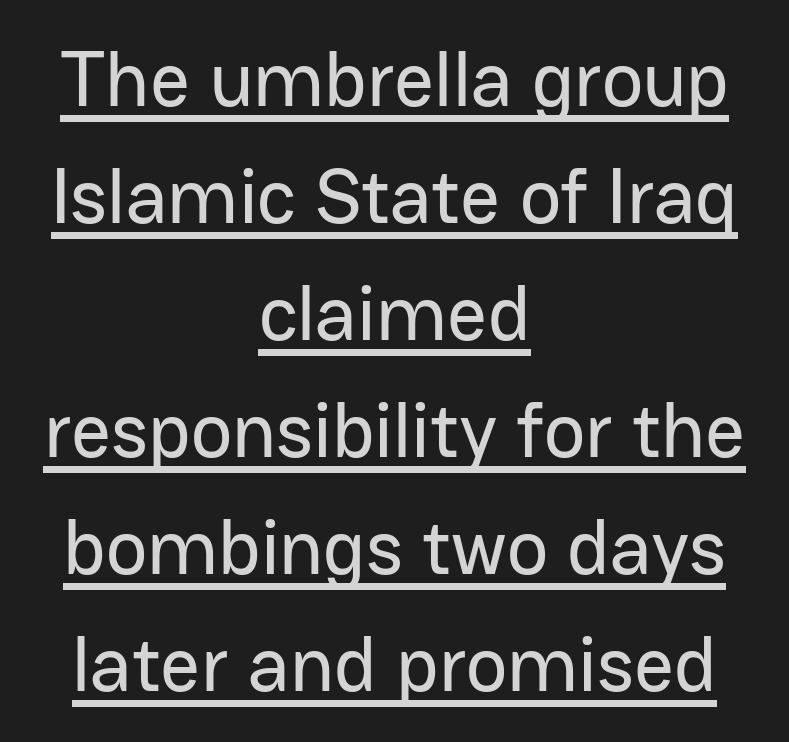
The image shows 78 px sans-serif type, upright; set centered, normal line spacing (1.5x), normal letter spacing, underlined; low stroke contrast and a medium x-height.
